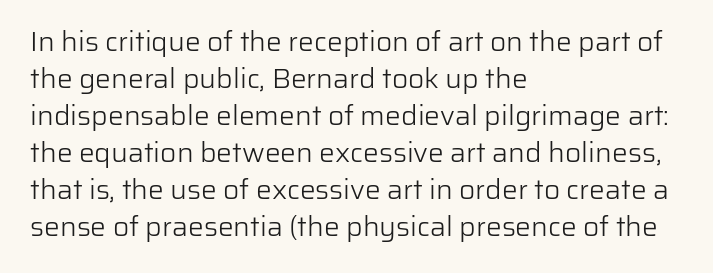
{"serif": "no", "italic": "no", "bold": "no", "weight": "light", "width": "normal", "stroke_contrast": "low", "x_height": "medium", "monospaced": "no", "underline": "no", "align": "left", "line_spacing": "normal", "line_spacing_ratio": 1.32, "letter_spacing": "normal", "letter_spacing_em": 0.0, "glyph_px": 28}
